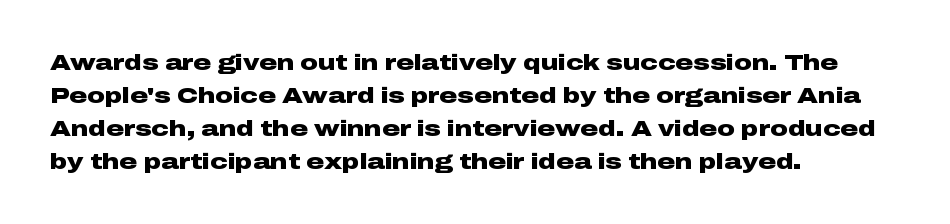
Q: Is the text bold? A: Yes.
Q: Is the text italic (slanted)? A: No, it is upright.
Q: Is the text underlined? A: No.
Q: How is the paragraph aligned? A: Left-aligned.
Q: Is the spacing between letters normal or unusually wide? A: Normal.
Q: Is the spacing between lines tight, normal or loose? A: Normal.
